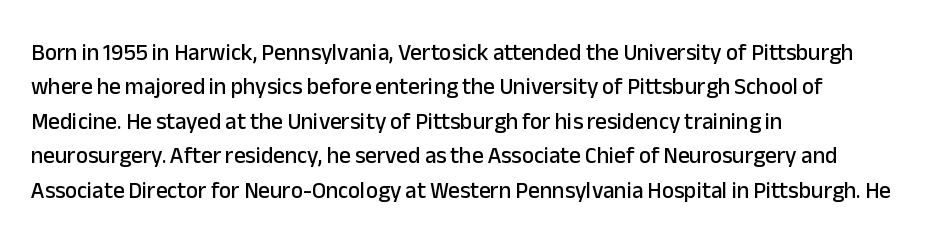
The image shows 23 px text type, upright; set left-aligned, normal line spacing (1.5x), normal letter spacing, not underlined.
